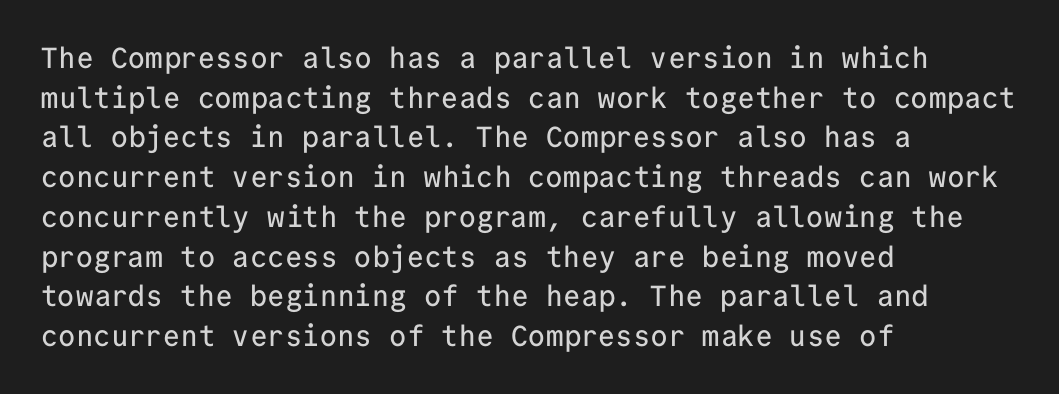
The passage is arranged the way most books set body copy — flush left. It's the straight-up-and-down kind of type. Whoever set this chose a conventional vertical rhythm. Underline: absent. The rendering shows plain stroke endings on the letterforms — a sans-serif design. Spacing verdict: monospaced, one width for all characters.
